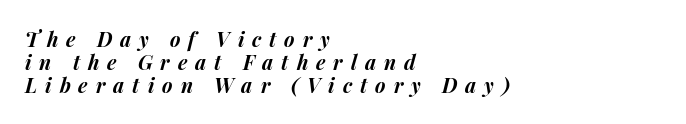
Does the copy run flush right? No — it runs flush left. Typesetter's note: full bold, strokes at maximum text heaviness. In terms of leading, this rendering errs on the cramped side. Substantial extra tracking has been applied to these lines. It's the slanting kind of type.
